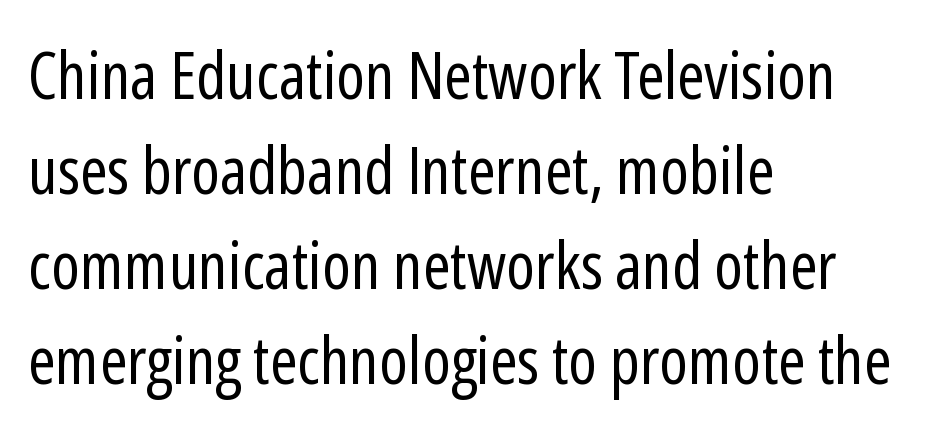
Q: Is the text bold? A: No.
Q: Is the text italic (slanted)? A: No, it is upright.
Q: Is the typeface a serif or a sans-serif typeface? A: Sans-serif.
Q: Is the text underlined? A: No.
Q: How is the paragraph aligned? A: Left-aligned.
Q: Is the spacing between letters normal or unusually wide? A: Normal.
Q: Is the spacing between lines tight, normal or loose? A: Normal.
Q: Width (condensed, normal, or wide)? A: Condensed.
Q: Stroke contrast? A: Low.
Q: x-height? A: Medium.
Q: Monospaced? A: No.
